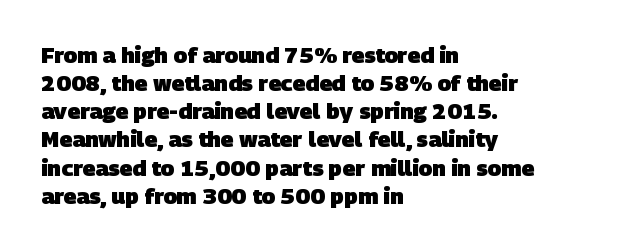
Q: Is the text bold? A: Yes.
Q: Is the text underlined? A: No.
Q: How is the paragraph aligned? A: Left-aligned.
Q: Is the spacing between letters normal or unusually wide? A: Normal.
Q: Is the spacing between lines tight, normal or loose? A: Normal.
